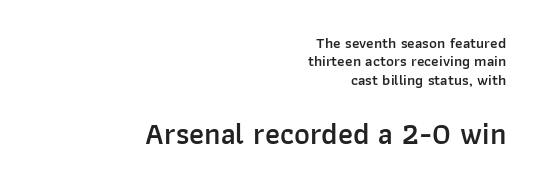
Q: Is the text bold? A: Semi-bold.
Q: Is the text italic (slanted)? A: No, it is upright.
Q: Is the typeface a serif or a sans-serif typeface? A: Sans-serif.
Q: Is the text underlined? A: No.
Q: How is the paragraph aligned? A: Right-aligned.
Q: Is the spacing between letters normal or unusually wide? A: Normal.
Q: Which block of text is set in a larger size, the first (top) or the second (bottom)? A: The second (bottom) one.
Q: Width (condensed, normal, or wide)? A: Normal.
Q: Stroke contrast? A: Low.
Q: x-height? A: Medium.
Q: Monospaced? A: No.
